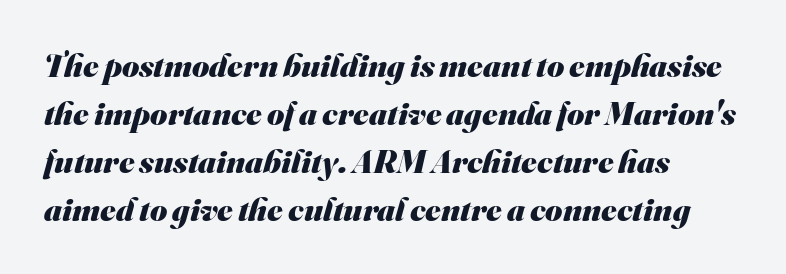
The image shows 33 px heavy sans-serif type; set left-aligned, normal line spacing (1.45x), normal letter spacing, not underlined; medium stroke contrast and a small x-height.
